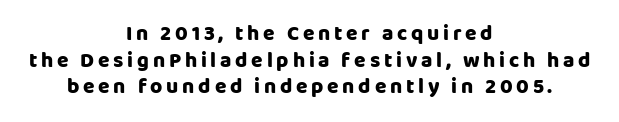
Q: Is the text bold? A: Yes.
Q: Is the text italic (slanted)? A: No, it is upright.
Q: Is the text underlined? A: No.
Q: How is the paragraph aligned? A: Centered.
Q: Is the spacing between lines tight, normal or loose? A: Normal.
